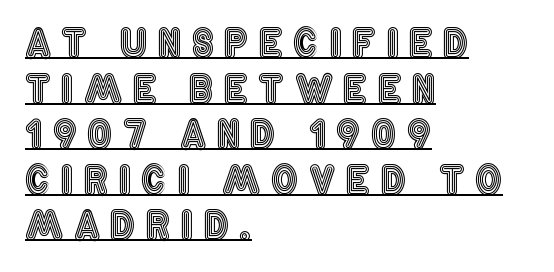
The rendering inserts visible extra space after every character. Every word sits above its own underline. The letters stand upright; this is a roman face. Teacher's note: observe the even left margin — that is flush-left alignment. Is this a fixed-width face? No — the glyphs have proportional, varying widths.
